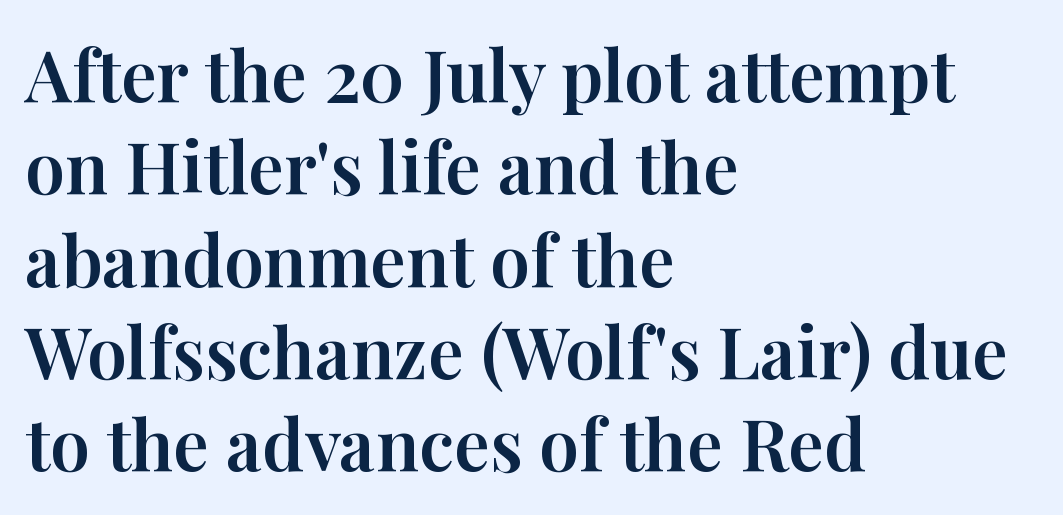
Q: Is the text italic (slanted)? A: No, it is upright.
Q: Is the typeface a serif or a sans-serif typeface? A: Serif.
Q: Is the text underlined? A: No.
Q: How is the paragraph aligned? A: Left-aligned.
Q: Is the spacing between letters normal or unusually wide? A: Normal.
Q: Is the spacing between lines tight, normal or loose? A: Normal.
Q: Width (condensed, normal, or wide)? A: Normal.
Q: Stroke contrast? A: High.
Q: x-height? A: Medium.
Q: Monospaced? A: No.
